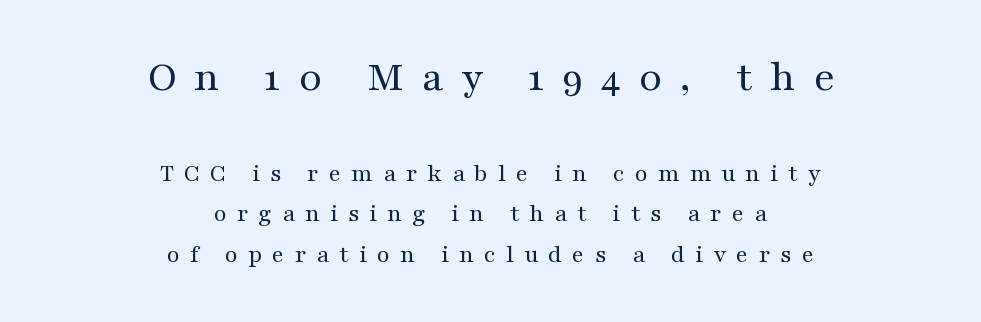
{"serif": "yes", "italic": "no", "bold": "no", "weight": "regular", "width": "wide", "stroke_contrast": "medium", "x_height": "medium", "monospaced": "no", "underline": "no", "align": "center", "line_spacing": "normal", "line_spacing_ratio": 1.57, "letter_spacing": "wide", "letter_spacing_em": 0.39, "larger_block": "first", "size_ratio": 1.73, "glyph_px": 45}
